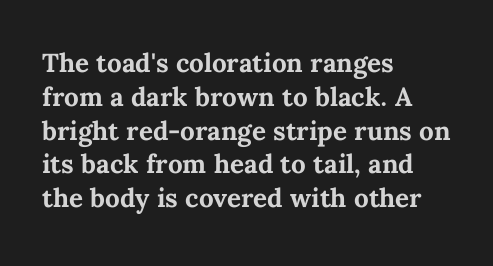
{"italic": "no", "bold": "yes", "underline": "no", "align": "left", "line_spacing": "normal", "line_spacing_ratio": 1.3, "letter_spacing": "normal", "letter_spacing_em": 0.0, "glyph_px": 26}
